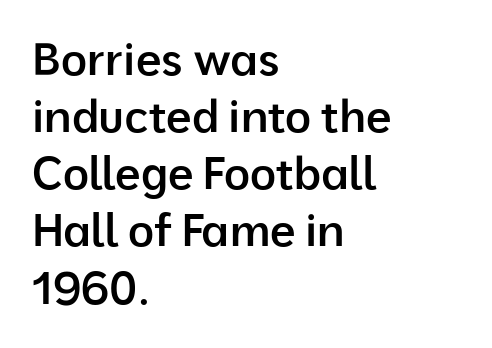
The image shows 45 px semibold sans-serif type, upright; set left-aligned, normal line spacing (1.27x), normal letter spacing, not underlined; low stroke contrast and a medium x-height.
